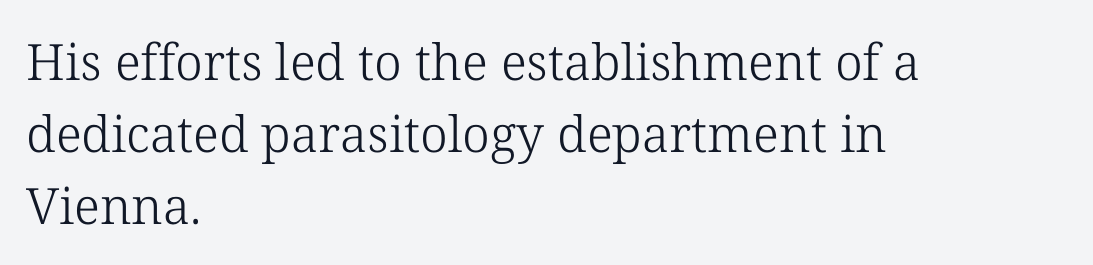
{"serif": "yes", "italic": "no", "bold": "no", "weight": "light", "width": "normal", "stroke_contrast": "low", "x_height": "medium", "monospaced": "no", "underline": "no", "align": "left", "line_spacing": "normal", "line_spacing_ratio": 1.44, "letter_spacing": "normal", "letter_spacing_em": 0.0, "glyph_px": 50}
